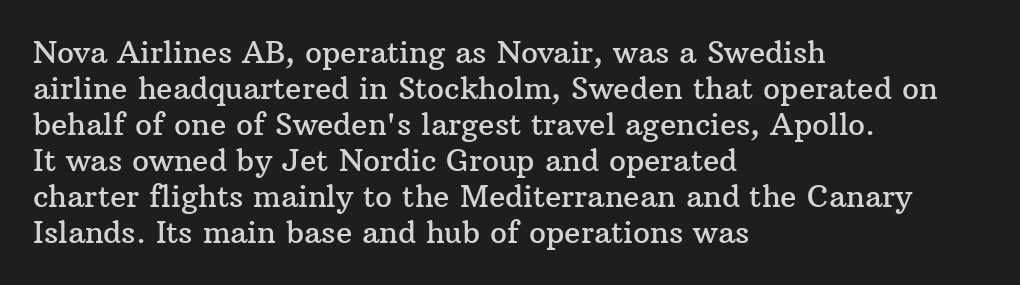
The image shows 30 px serif type, upright; set left-aligned, line spacing 1.2x, normal letter spacing, not underlined; medium stroke contrast and a medium x-height.
